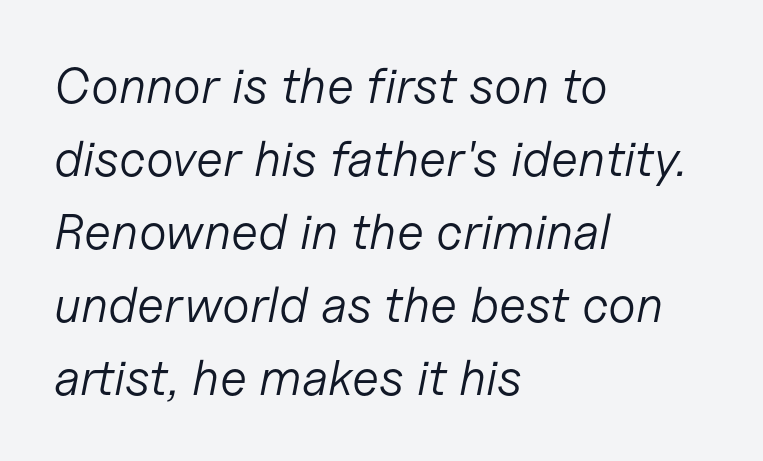
{"italic": "yes", "lean": "right", "slant_degrees": 11, "bold": "no", "weight": "light", "width": "normal", "stroke_contrast": "low", "x_height": "medium", "monospaced": "no", "underline": "no", "align": "left", "line_spacing": "normal", "line_spacing_ratio": 1.46, "letter_spacing": "normal", "letter_spacing_em": 0.0, "glyph_px": 50}
